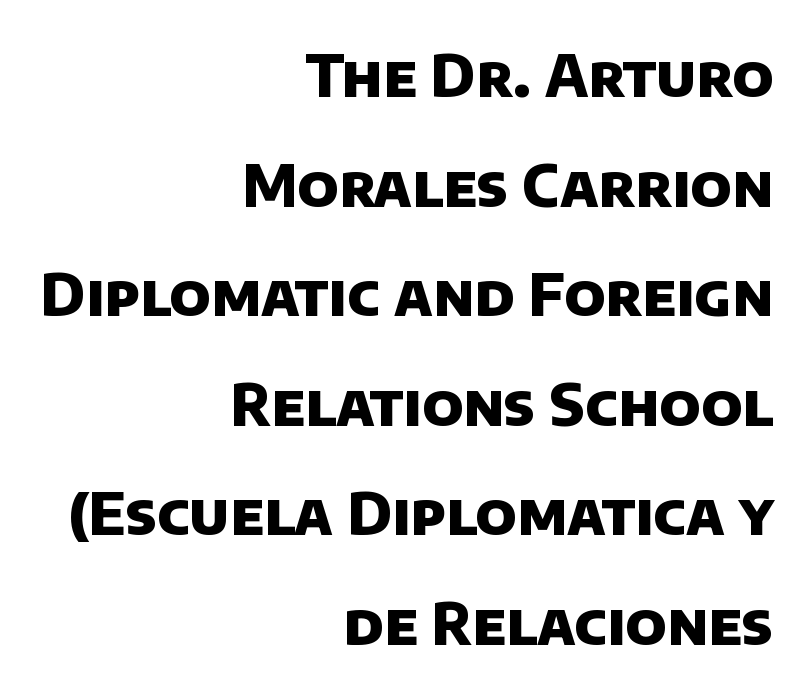
The image shows 58 px heavy sans-serif type; set right-aligned, line spacing 1.89x, normal letter spacing, not underlined; low stroke contrast and a large x-height.
